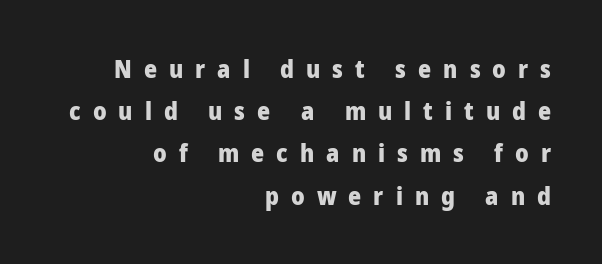
Q: Is the text bold? A: Yes.
Q: Is the text italic (slanted)? A: No, it is upright.
Q: Is the text underlined? A: No.
Q: How is the paragraph aligned? A: Right-aligned.
Q: Is the spacing between letters normal or unusually wide? A: Unusually wide.
Q: Is the spacing between lines tight, normal or loose? A: Normal.
